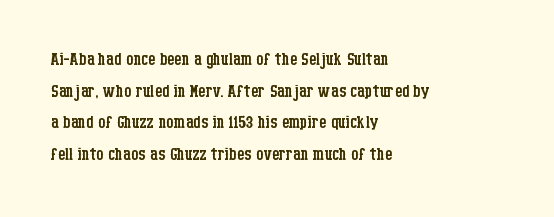
Q: Is the text bold? A: No.
Q: Is the text italic (slanted)? A: No, it is upright.
Q: Is the text underlined? A: No.
Q: How is the paragraph aligned? A: Left-aligned.
Q: Is the spacing between letters normal or unusually wide? A: Normal.
Q: Is the spacing between lines tight, normal or loose? A: Normal.
